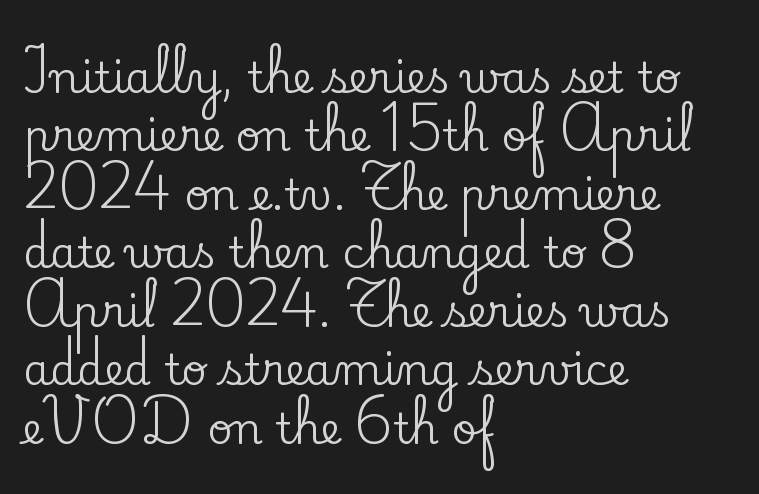
The letters advance in unequal steps, a hallmark of proportional type. One glance says typical: line gaps are just what's usual. Is this a sans? No — the strokes have serifs. Descenders hang freely into open space. No italicization has been applied; the sample stays upright. The letters sit at their default tracking, neither squeezed nor spread.
